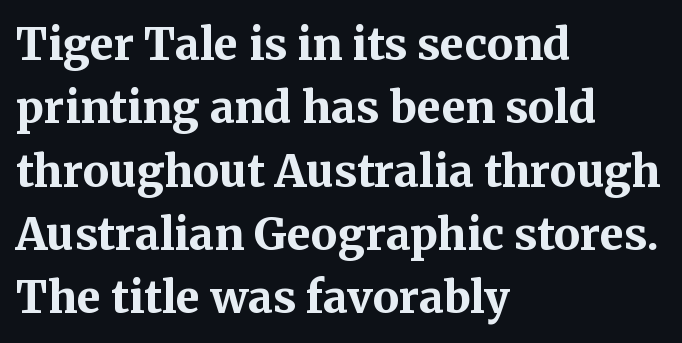
The image shows 44 px bold serif type, upright; set left-aligned, normal line spacing (1.44x), normal letter spacing, not underlined; medium stroke contrast and a medium x-height.
